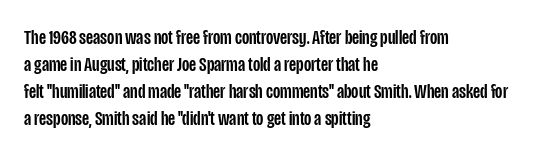
Q: Is the text italic (slanted)? A: No, it is upright.
Q: Is the text underlined? A: No.
Q: How is the paragraph aligned? A: Left-aligned.
Q: Is the spacing between letters normal or unusually wide? A: Normal.
Q: Is the spacing between lines tight, normal or loose? A: Normal.
